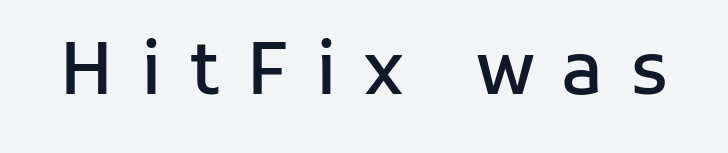
The image shows 71 px semibold sans-serif type, upright; set unusually wide letter spacing (+0.39 em), not underlined; low stroke contrast and a medium x-height.
